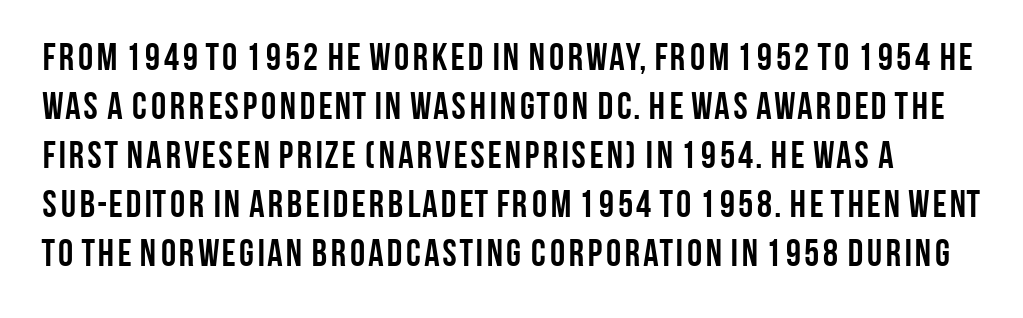
Tall strokes in this sample are plumb rather than angled. Here the glyphs are tracked normally, forming tight word shapes. The type family on display is of the sans-serif kind. Do the characters align in a grid? No, the font is proportional.
